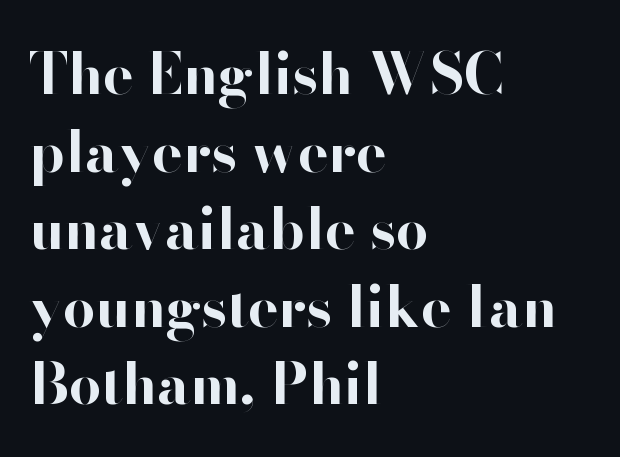
The image shows 57 px bold sans-serif type, upright; set left-aligned, normal line spacing (1.36x), normal letter spacing, not underlined; high stroke contrast and a small x-height.
